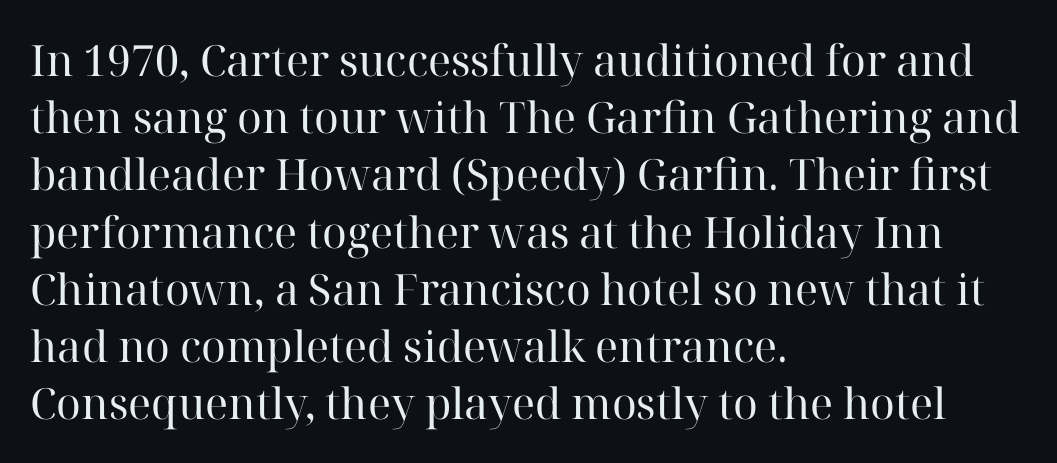
Glance below the letters and you will spot only blank space. Varying glyph widths throughout — classic text-font behaviour. Normally led — the rows are evenly, conventionally spaced. The setting favours the left margin, as ordinary paragraphs usually do. Is the letter spacing exaggerated? No — it looks like the ordinary default. Weight: in the light-to-regular range.
